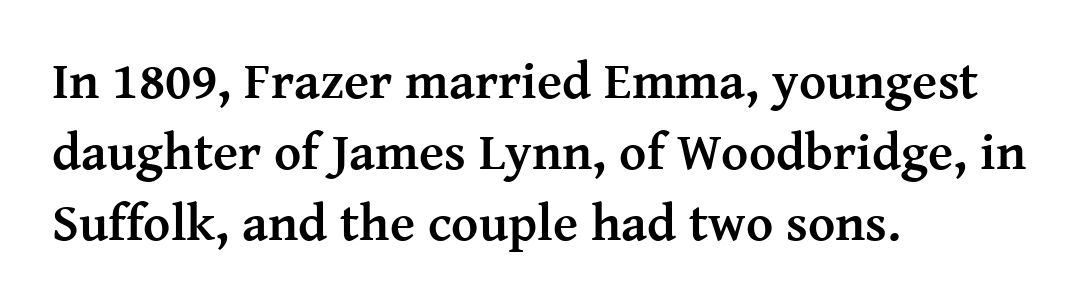
The image shows 52 px semibold serif type, upright; set left-aligned, normal line spacing (1.37x), normal letter spacing, not underlined; medium stroke contrast and a medium x-height.
